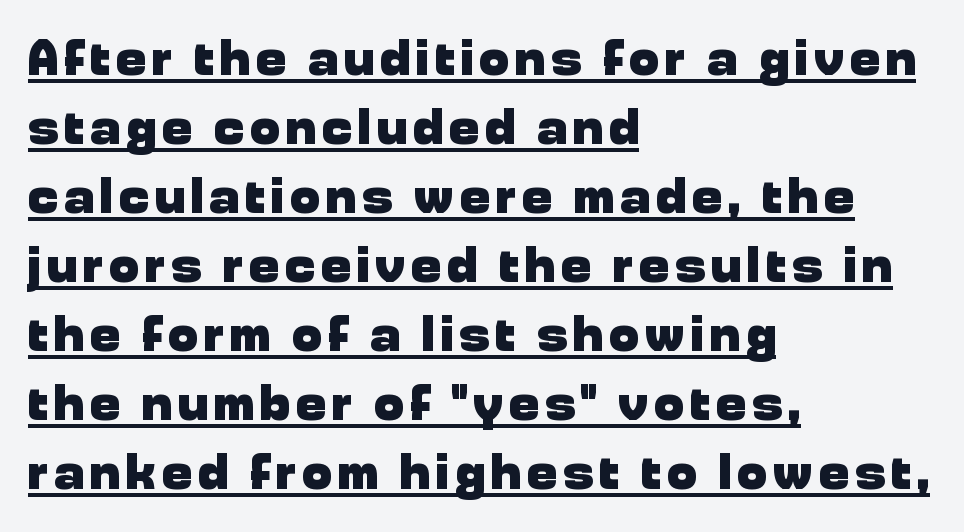
One glance says typical: line gaps are just what's usual. The strokes are fattened all the way to bold. Note the varied advance widths — an 'i' is clearly narrower than an 'm'. The axis of the letterforms is exactly vertical.
